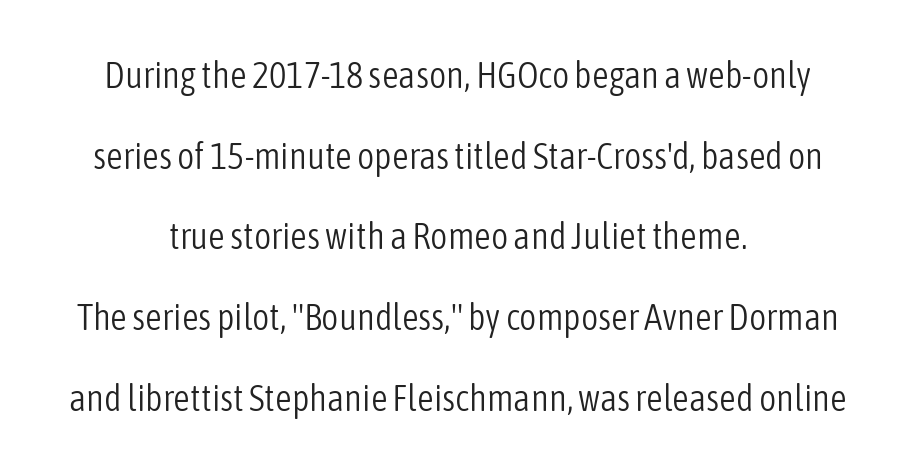
{"serif": "no", "italic": "no", "bold": "no", "weight": "light", "width": "condensed", "stroke_contrast": "low", "x_height": "medium", "monospaced": "no", "underline": "no", "align": "center", "line_spacing": "loose", "line_spacing_ratio": 2.18, "letter_spacing": "normal", "letter_spacing_em": 0.0, "glyph_px": 37}
